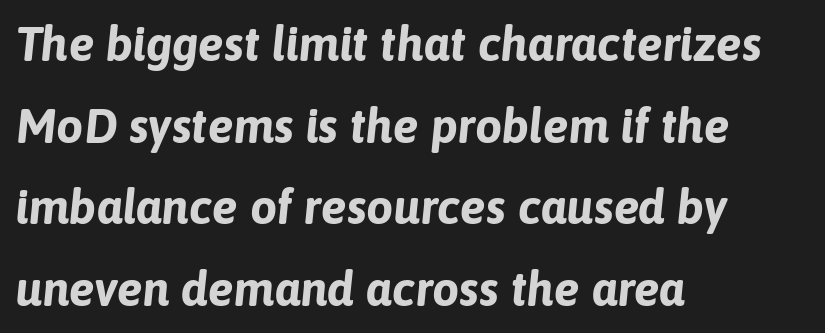
The image shows 48 px bold type, italic (leaning right); set left-aligned, normal line spacing (1.7x), normal letter spacing, not underlined; low stroke contrast and a medium x-height.
